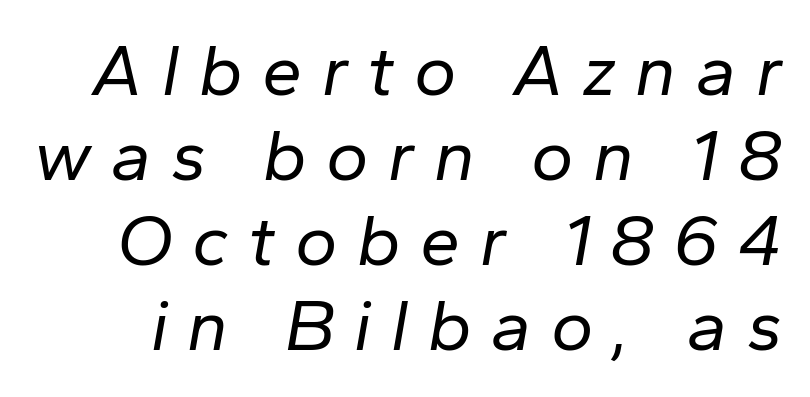
The image shows 72 px regular-weight type, italic (leaning right); set line spacing 1.18x, unusually wide letter spacing (+0.27 em), not underlined; low stroke contrast and a medium x-height.
